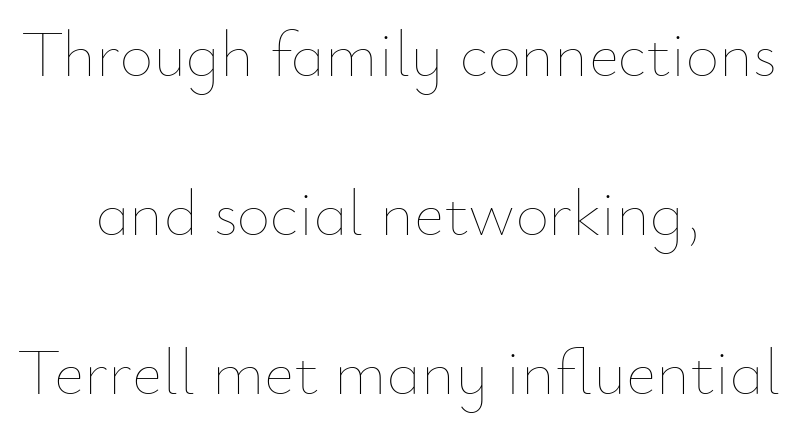
Q: Is the text bold? A: No.
Q: Is the text italic (slanted)? A: No, it is upright.
Q: Is the text underlined? A: No.
Q: How is the paragraph aligned? A: Centered.
Q: Is the spacing between letters normal or unusually wide? A: Normal.
Q: Is the spacing between lines tight, normal or loose? A: Loose.
Q: Width (condensed, normal, or wide)? A: Normal.
Q: Stroke contrast? A: Low.
Q: x-height? A: Small.
Q: Monospaced? A: No.
